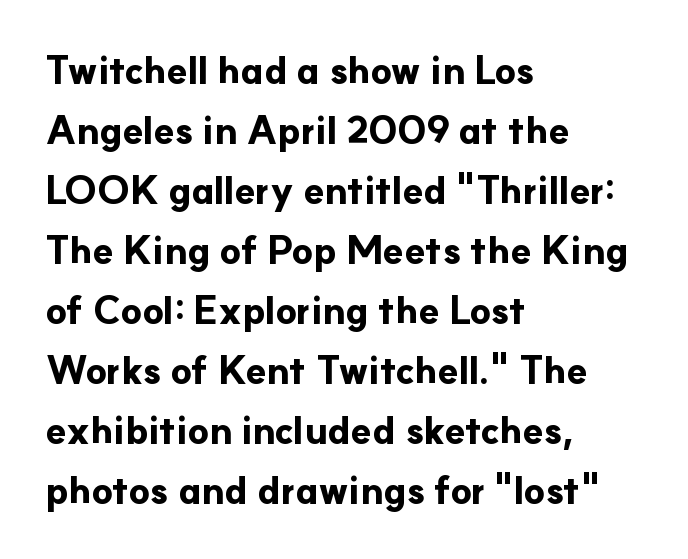
{"serif": "no", "italic": "no", "bold": "yes", "weight": "bold", "width": "normal", "stroke_contrast": "low", "x_height": "small", "monospaced": "no", "underline": "no", "align": "left", "line_spacing": "normal", "line_spacing_ratio": 1.58, "letter_spacing": "normal", "letter_spacing_em": 0.0, "glyph_px": 38}
